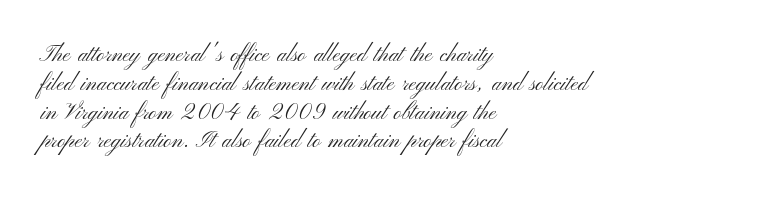
The image shows 22 px text type; set left-aligned, normal line spacing (1.31x), normal letter spacing, not underlined.
